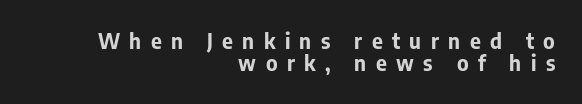
Q: Is the text bold? A: Yes.
Q: Is the text italic (slanted)? A: No, it is upright.
Q: Is the text underlined? A: No.
Q: How is the paragraph aligned? A: Right-aligned.
Q: Is the spacing between letters normal or unusually wide? A: Unusually wide.
Q: Is the spacing between lines tight, normal or loose? A: Tight.
